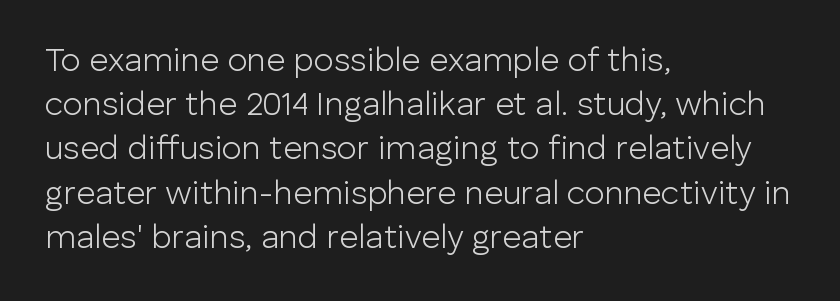
Notice how the passage keeps a crisp vertical edge on the left only. Think of a printed novel: that variable character pitch is what you see here. The designer left line spacing at the default. Students, note that the glyphs here touch the page at normal intervals. Nope, no serifs anywhere on these letters. The weight tops out at a normal text grade.
